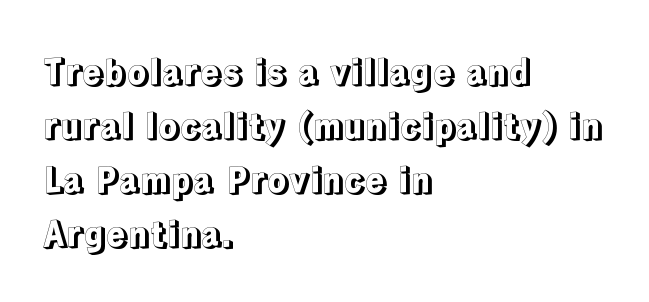
The passage shown stacks its lines at a standard gap. Ordinary non-slanted type is in use. Check the space under the baseline: it is left empty. Letter spacing: default. Character widths vary here, with narrow letters taking less room than wide ones. Line starts are locked; line ends wander.
